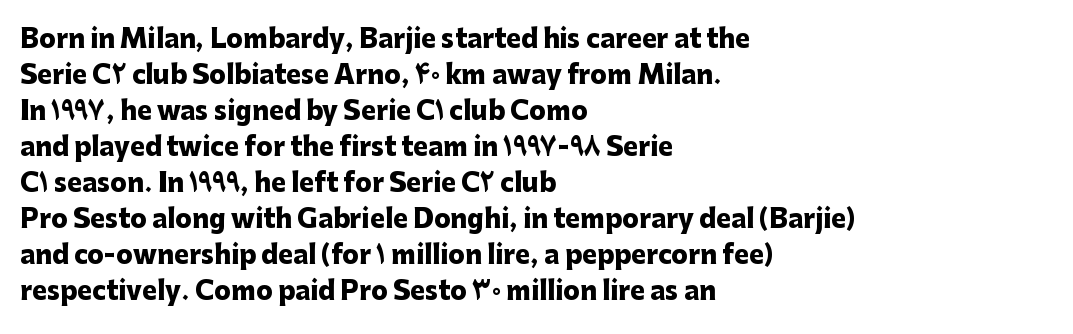
The image shows 25 px bold type, upright; set left-aligned, normal line spacing (1.44x), normal letter spacing, not underlined.
